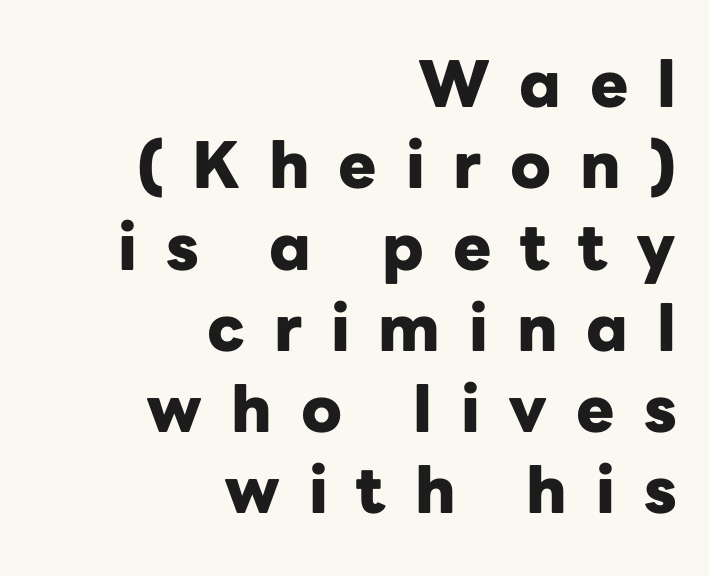
{"serif": "no", "italic": "no", "bold": "yes", "weight": "heavy", "width": "normal", "stroke_contrast": "low", "x_height": "medium", "monospaced": "no", "underline": "no", "align": "right", "line_spacing": "normal", "line_spacing_ratio": 1.27, "letter_spacing": "wide", "letter_spacing_em": 0.45, "glyph_px": 64}
